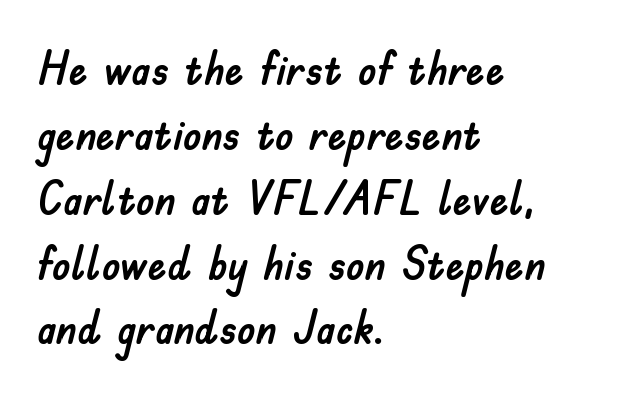
The image shows 47 px sans-serif type; set left-aligned, normal line spacing (1.38x), normal letter spacing, not underlined; low stroke contrast and a small x-height.
